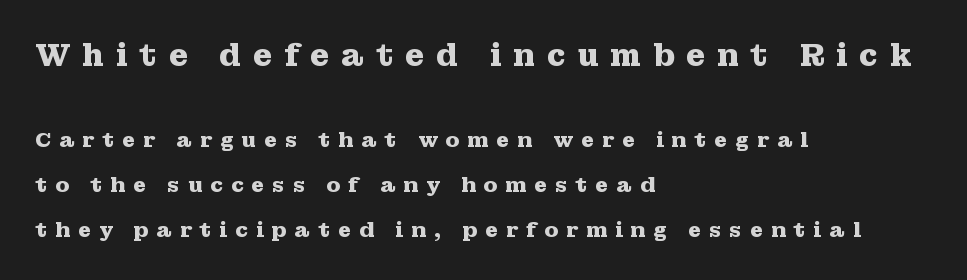
Two sizes are in play, and the larger belongs to the first block. Descenders hang freely into open space. The glyphs in this specimen are seriffed. Rows of type keep a wide berth in the vertical direction. Think of a printed novel: that variable character pitch is what you see here. Notice how thick the strokes are: this is what a full bold looks like.
